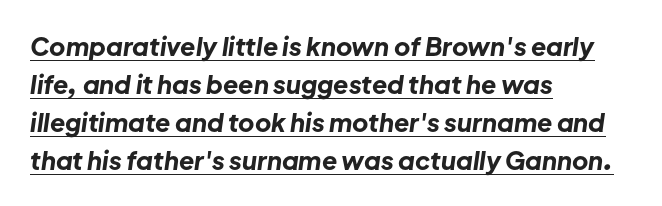
Honestly, the letter spacing is just normal — you wouldn't notice it. A baseline rule has been typeset under these characters. Emphasis-style slanted type is in use. Stroke thickness is high; the sample reads as a true bold. The line-height multiplier appears to be the usual default.
